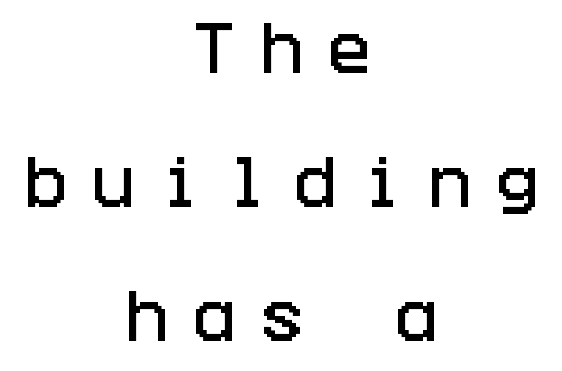
Loosely led — the rows are spread out. The compositor balanced each line on the midline. Posture: straight, roman, zero tilt. Short note: letters widely spaced. Beneath every word, the page is bare. The characters display no serif detailing; their extremities are plain.
